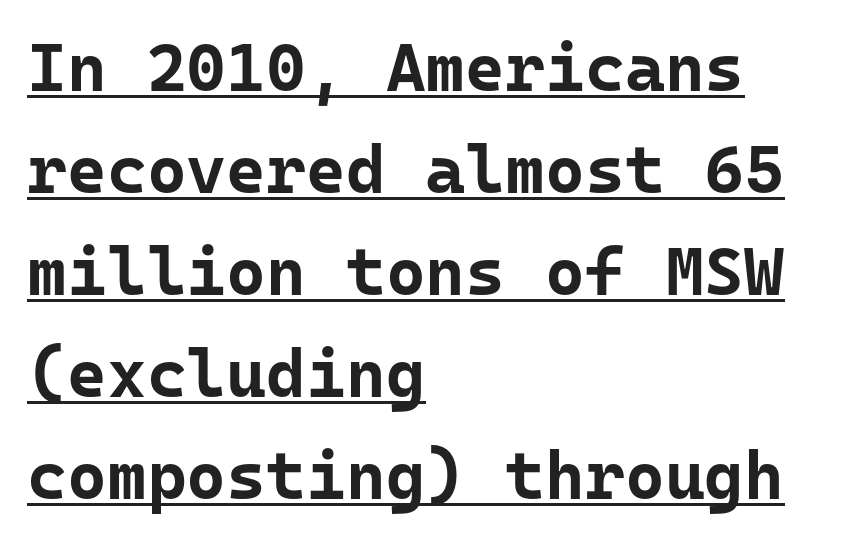
{"serif": "no", "italic": "no", "bold": "yes", "weight": "bold", "width": "normal", "stroke_contrast": "low", "x_height": "medium", "monospaced": "yes", "underline": "yes", "align": "left", "line_spacing": "normal", "line_spacing_ratio": 1.5, "letter_spacing": "normal", "letter_spacing_em": 0.0, "glyph_px": 68}
